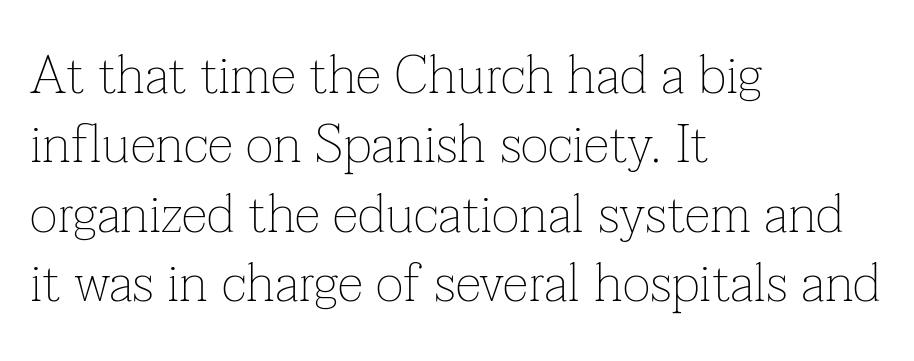
Q: Is the text bold? A: No.
Q: Is the text italic (slanted)? A: No, it is upright.
Q: Is the typeface a serif or a sans-serif typeface? A: Serif.
Q: Is the text underlined? A: No.
Q: How is the paragraph aligned? A: Left-aligned.
Q: Is the spacing between letters normal or unusually wide? A: Normal.
Q: Is the spacing between lines tight, normal or loose? A: Normal.
Q: Width (condensed, normal, or wide)? A: Normal.
Q: Stroke contrast? A: Low.
Q: x-height? A: Medium.
Q: Monospaced? A: No.
